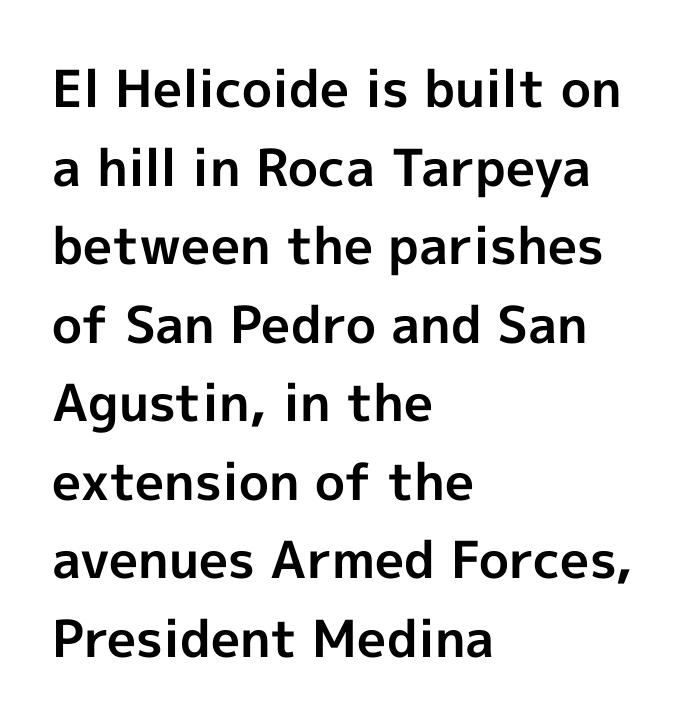
The image shows 51 px bold sans-serif type, upright; set left-aligned, normal line spacing (1.54x), normal letter spacing, not underlined; a medium x-height.
